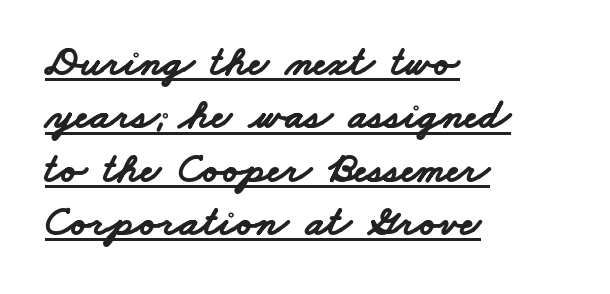
The image shows 43 px bold, wide sans-serif type; set left-aligned, line spacing 1.24x, normal letter spacing, underlined; low stroke contrast and a small x-height.
